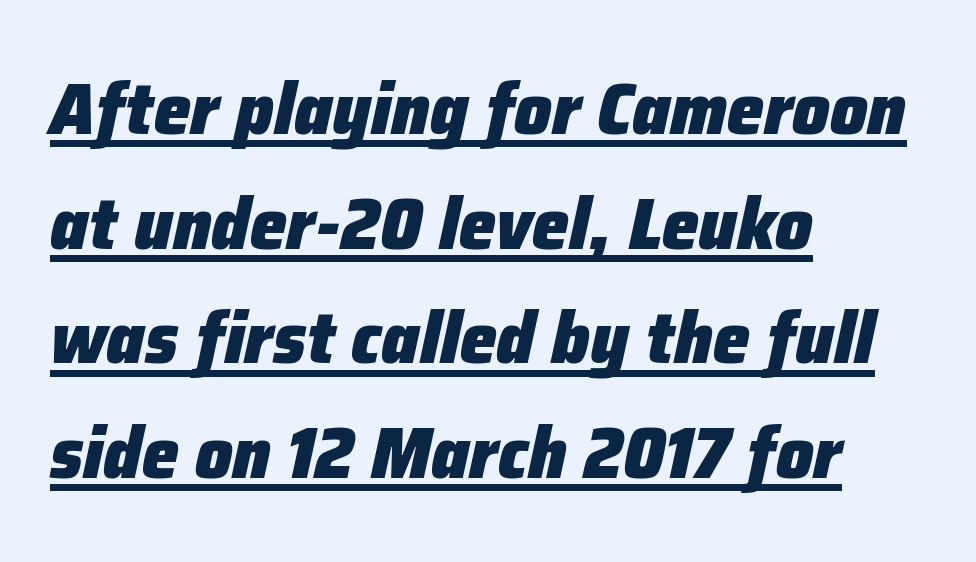
The image shows 74 px heavy type, italic (leaning right); set left-aligned, normal line spacing (1.55x), normal letter spacing, underlined; low stroke contrast and a medium x-height.
